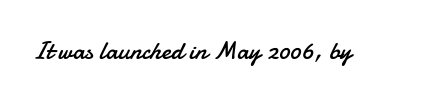
Q: Is the text bold? A: No.
Q: Is the text italic (slanted)? A: Yes.
Q: Is the text underlined? A: No.
Q: Is the spacing between letters normal or unusually wide? A: Normal.
